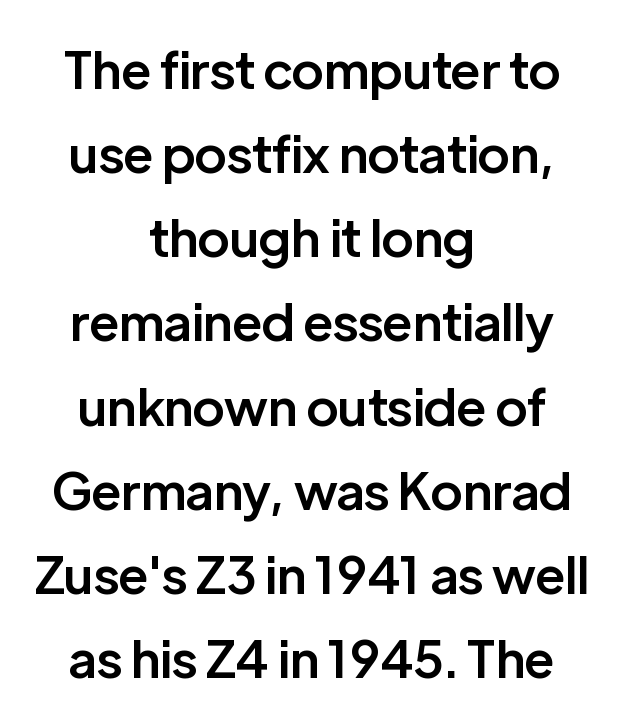
In CSS terms this would be text-align: center. Bare-footed words on every line. The axis of the letterforms is exactly vertical. The rendering keeps characters at their native spacing.
